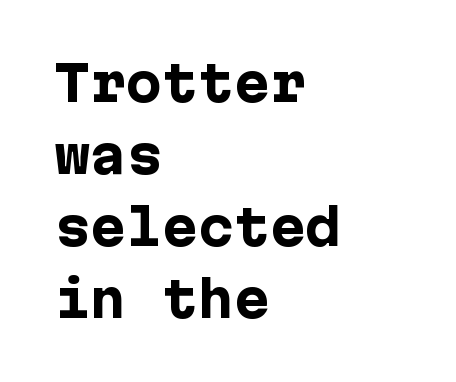
The image shows 48 px heavy sans-serif type, upright; set left-aligned, normal line spacing (1.5x), normal letter spacing, not underlined; low stroke contrast and a medium x-height.
